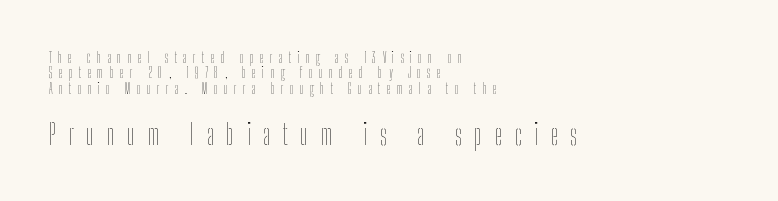
Nope, not italic — everything's standing straight. The cut favours lightness, reaching ordinary text weight at its darkest. A typesetter would call this heavily tracked-out type. Underline: absent. The ragged edge is on the right, which tells us the setting is flush left.
